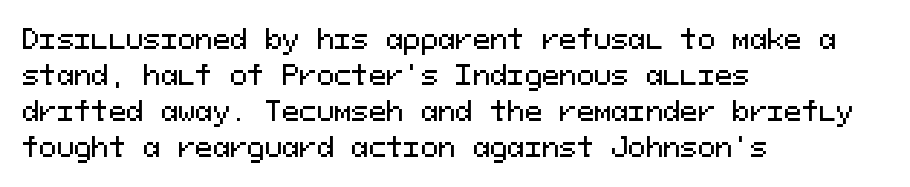
{"italic": "no", "underline": "no", "align": "left", "line_spacing": "normal", "line_spacing_ratio": 1.39, "letter_spacing": "normal", "letter_spacing_em": 0.0, "glyph_px": 26}
